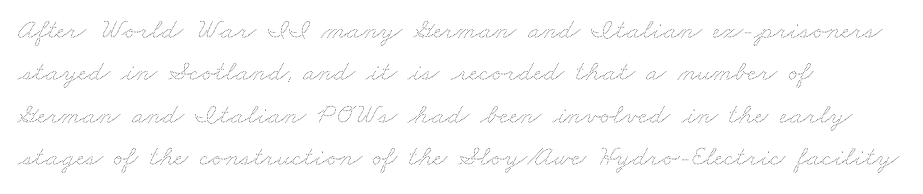
{"bold": "no", "weight": "thin", "width": "wide", "stroke_contrast": "medium", "x_height": "small", "monospaced": "no", "underline": "no", "align": "left", "line_spacing": "normal", "line_spacing_ratio": 1.46, "letter_spacing": "normal", "letter_spacing_em": 0.0, "glyph_px": 29}
